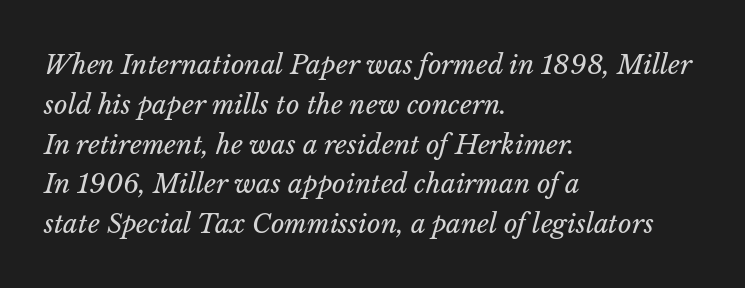
{"italic": "yes", "lean": "right", "slant_degrees": 14, "bold": "no", "underline": "no", "align": "left", "line_spacing": "normal", "line_spacing_ratio": 1.53, "letter_spacing": "normal", "letter_spacing_em": 0.0, "glyph_px": 26}
